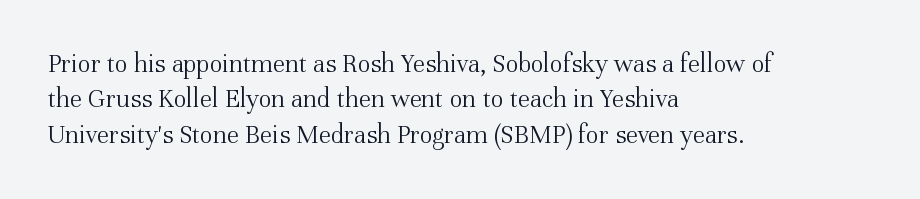
Line beginnings align vertically; line endings do not. The typography opts for an upright posture over an oblique one. Baseline-to-baseline distance is the conventional proportion of letter height. The characters are drawn with everyday or finer stroke widths. Here the glyphs are tracked normally, forming tight word shapes.
